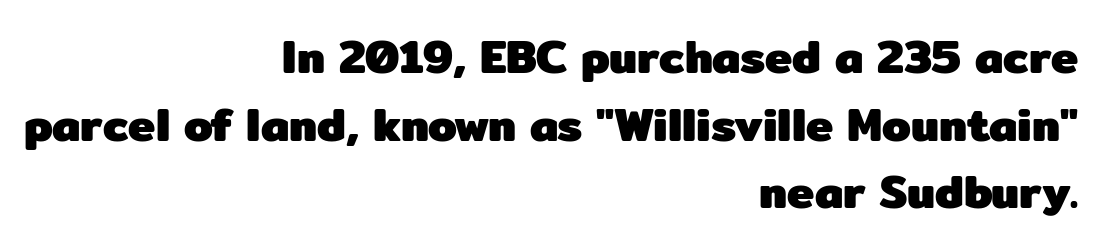
{"serif": "no", "italic": "no", "bold": "yes", "weight": "heavy", "width": "normal", "stroke_contrast": "low", "x_height": "medium", "monospaced": "no", "underline": "no", "align": "right", "line_spacing": "normal", "line_spacing_ratio": 1.47, "letter_spacing": "normal", "letter_spacing_em": 0.0, "glyph_px": 46}
